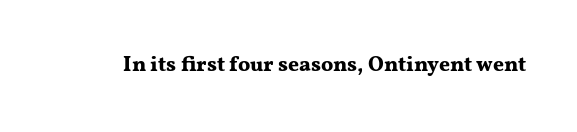
The letterforms sit shoulder to shoulder at normal distance. These lines were composed using upright roman letters. Check the space under the baseline: it is left empty. The sample has been set heavy, in full bold.
